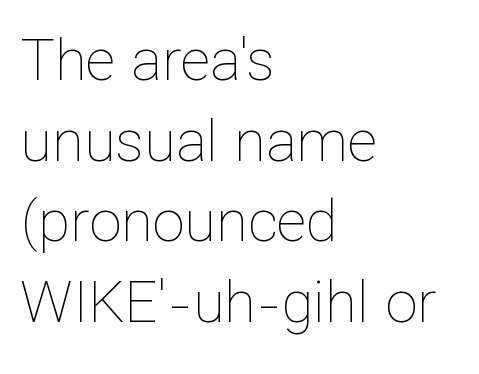
The image shows 58 px thin type, upright; set left-aligned, normal line spacing (1.39x), normal letter spacing, not underlined; low stroke contrast and a medium x-height.
